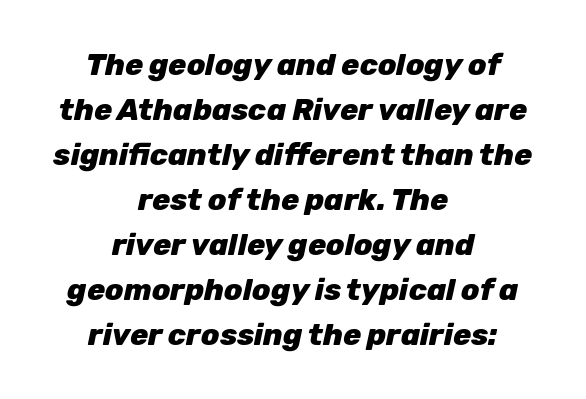
Q: Is the text bold? A: Yes.
Q: Is the text italic (slanted)? A: Yes, it leans right by about 12 degrees.
Q: Is the text underlined? A: No.
Q: How is the paragraph aligned? A: Centered.
Q: Is the spacing between letters normal or unusually wide? A: Normal.
Q: Is the spacing between lines tight, normal or loose? A: Normal.
Q: Width (condensed, normal, or wide)? A: Normal.
Q: Stroke contrast? A: Low.
Q: x-height? A: Medium.
Q: Monospaced? A: No.
